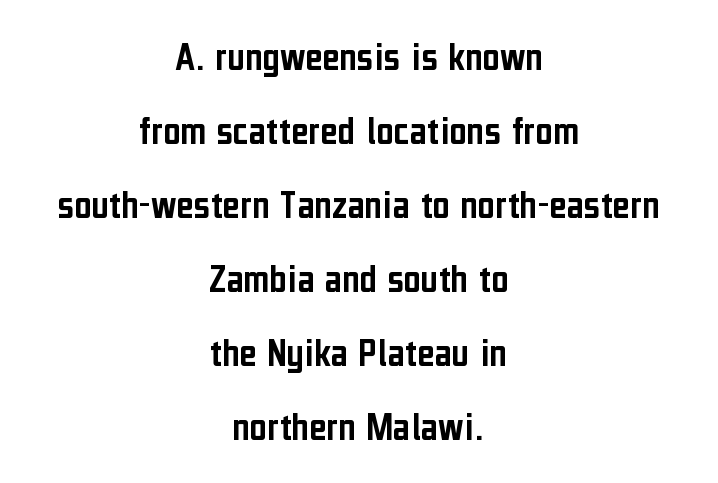
Descenders are the only things crossing below the line. Visually the block forms a symmetrical silhouette, jagged on both flanks. Character widths vary here, with narrow letters taking less room than wide ones. In terms of letterform style, serifs are entirely absent. Upright lettering throughout.
